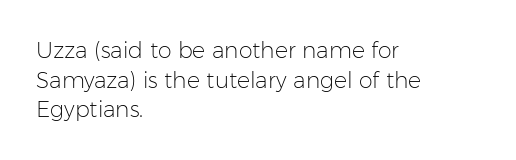
Q: Is the text bold? A: No.
Q: Is the text italic (slanted)? A: No, it is upright.
Q: Is the text underlined? A: No.
Q: How is the paragraph aligned? A: Left-aligned.
Q: Is the spacing between letters normal or unusually wide? A: Normal.
Q: Is the spacing between lines tight, normal or loose? A: Normal.
